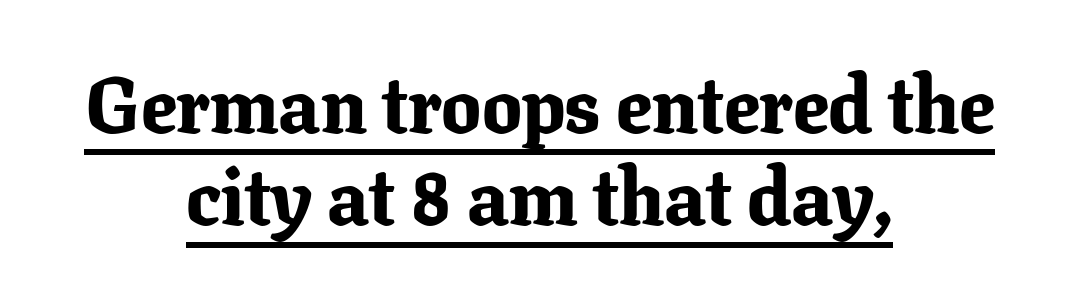
{"serif": "yes", "italic": "no", "bold": "yes", "weight": "bold", "width": "normal", "stroke_contrast": "low", "x_height": "medium", "monospaced": "no", "underline": "yes", "align": "center", "line_spacing_ratio": 1.17, "letter_spacing": "normal", "letter_spacing_em": 0.0, "glyph_px": 79}
